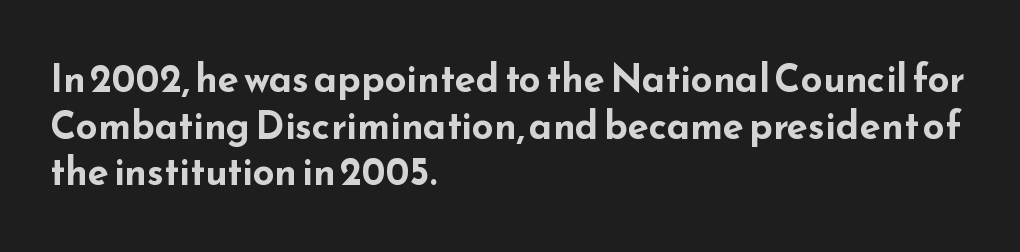
The designer went with a sans here, leaving each stem footless. Short and long lines alike share a common starting point at left. The lettering stays uniformly vertical, giving the passage a roman look. Lines of text with bare space underneath.
